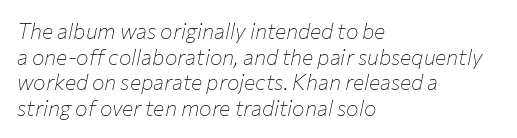
Q: Is the text bold? A: No.
Q: Is the text italic (slanted)? A: Yes, it leans right by about 12 degrees.
Q: Is the text underlined? A: No.
Q: How is the paragraph aligned? A: Left-aligned.
Q: Is the spacing between letters normal or unusually wide? A: Normal.
